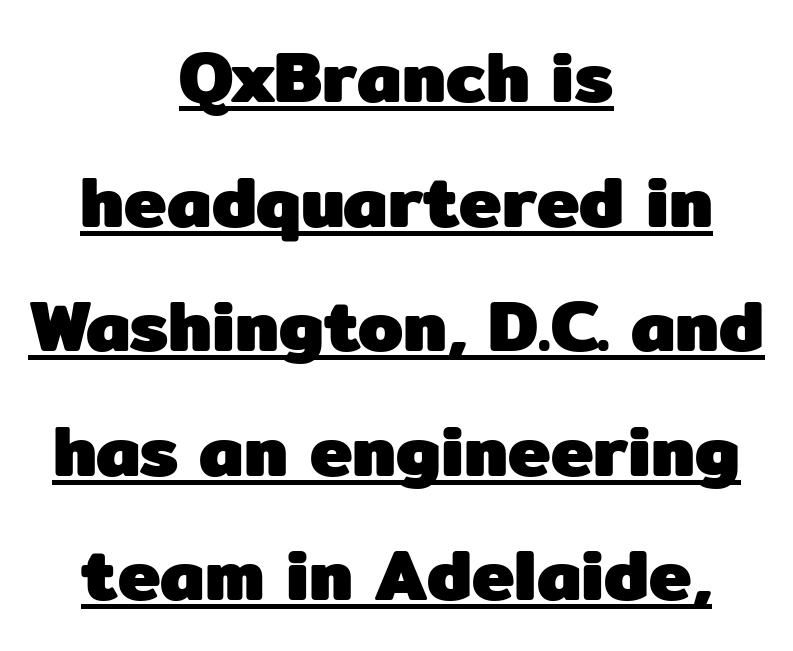
Q: Is the text bold? A: Yes.
Q: Is the text italic (slanted)? A: No, it is upright.
Q: Is the typeface a serif or a sans-serif typeface? A: Sans-serif.
Q: Is the text underlined? A: Yes.
Q: How is the paragraph aligned? A: Centered.
Q: Is the spacing between letters normal or unusually wide? A: Normal.
Q: Width (condensed, normal, or wide)? A: Normal.
Q: Stroke contrast? A: Low.
Q: x-height? A: Medium.
Q: Monospaced? A: No.
